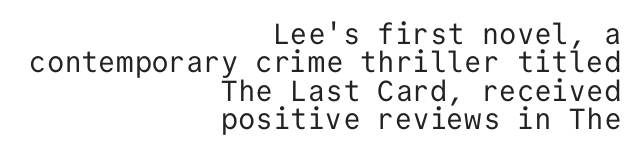
{"serif": "no", "italic": "no", "bold": "no", "weight": "regular", "width": "normal", "stroke_contrast": "low", "x_height": "medium", "monospaced": "yes", "underline": "no", "align": "right", "line_spacing": "tight", "line_spacing_ratio": 0.98, "letter_spacing": "normal", "letter_spacing_em": 0.0, "glyph_px": 29}
